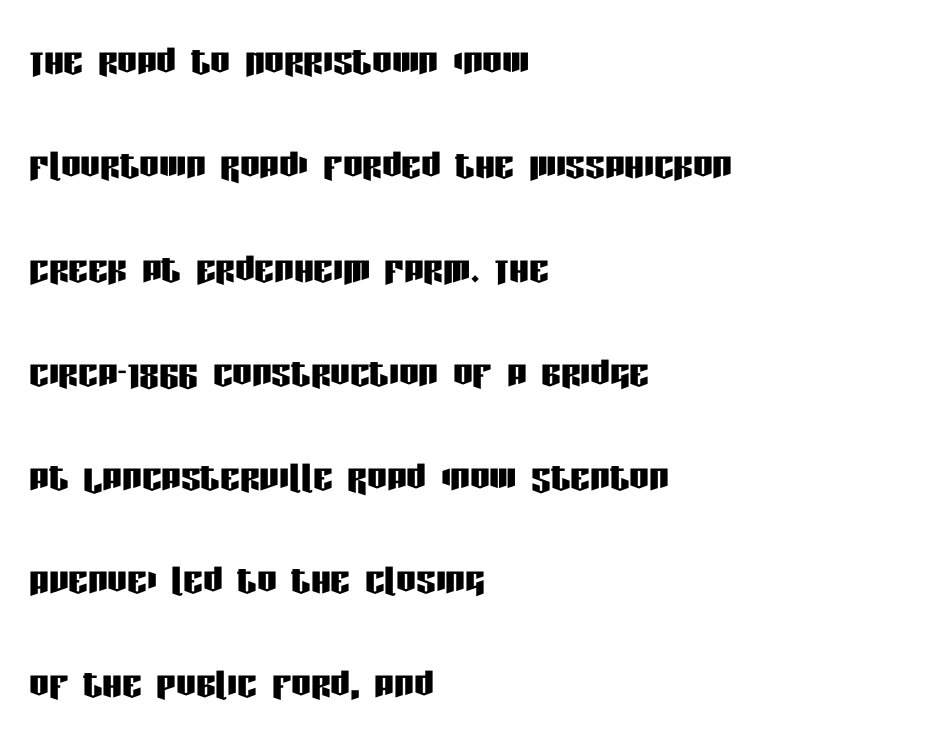
Looks like regular typesetting: each glyph gets only the width it needs. The gaps between neighbouring characters are ordinary and unremarkable. A typesetter would mark this as roman, not italic. Grotesque or geometric, the face here clearly has no serifs. Honestly, the rows look like they've been pulled way apart.
